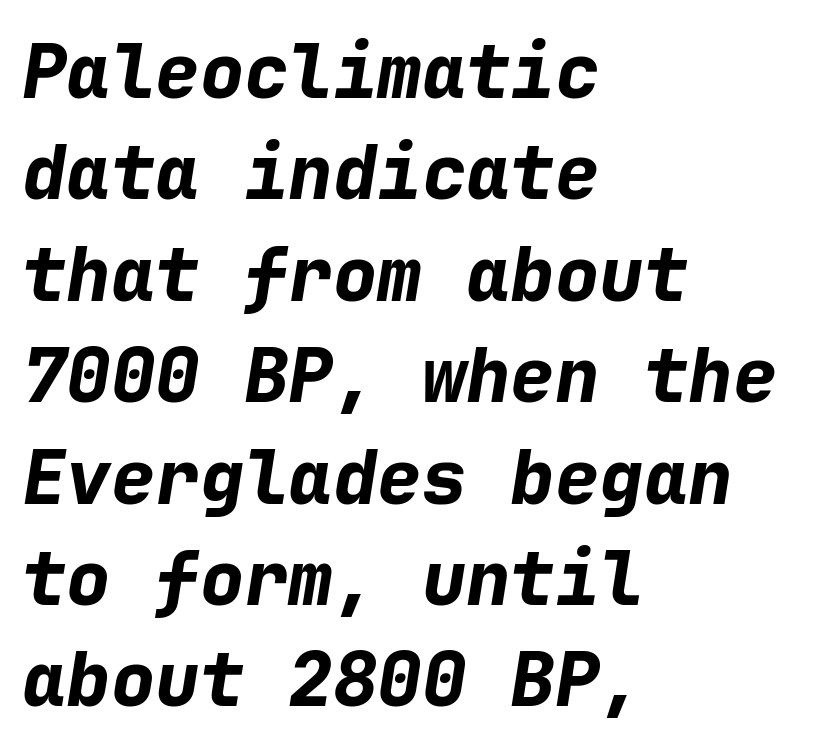
Q: Is the text bold? A: Yes.
Q: Is the text italic (slanted)? A: Yes, it leans right by about 9 degrees.
Q: Is the text underlined? A: No.
Q: How is the paragraph aligned? A: Left-aligned.
Q: Is the spacing between letters normal or unusually wide? A: Normal.
Q: Is the spacing between lines tight, normal or loose? A: Normal.
Q: Width (condensed, normal, or wide)? A: Normal.
Q: Stroke contrast? A: Low.
Q: x-height? A: Medium.
Q: Monospaced? A: Yes.
